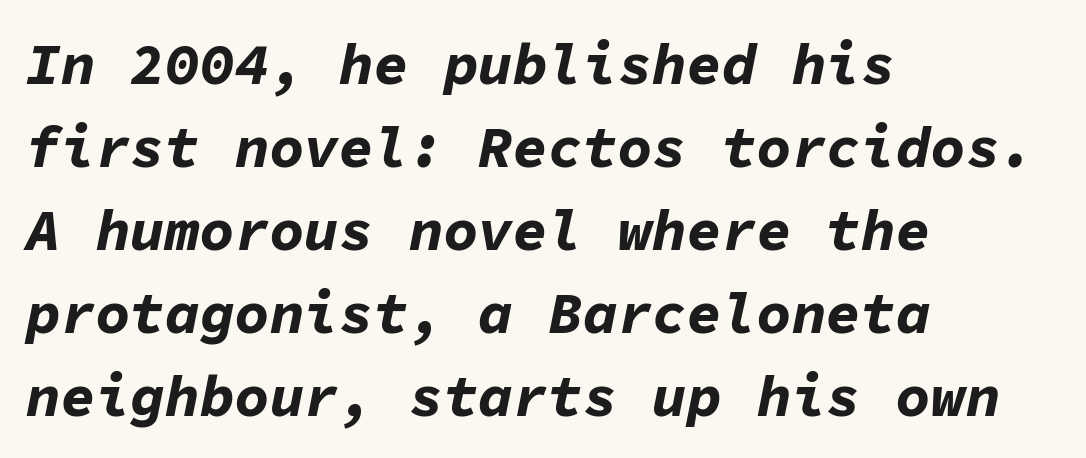
Just letters on the line, the space beneath them empty. Default kerning and tracking; the words read as compact shapes. Weight check: bold — yes, fully. If you drew a line through each stem, it would be angled.
